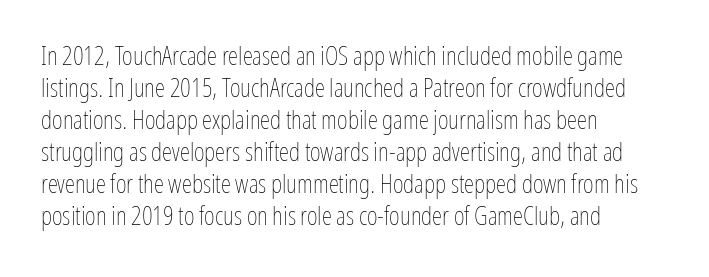
The passage shown is not underscored anywhere. Words appear dense and cohesive because spacing is normal. Alignment: flush left. Unlike italic type, these characters show no tilt at all.
